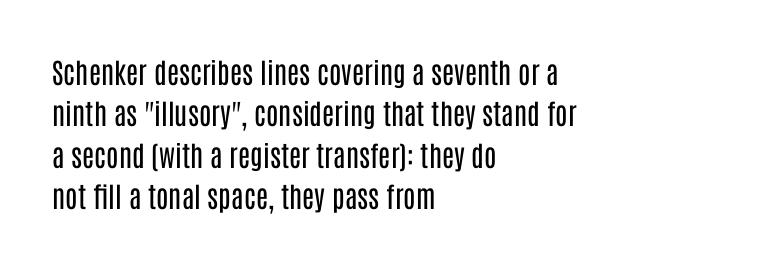
Q: Is the text bold? A: No.
Q: Is the text italic (slanted)? A: No, it is upright.
Q: Is the typeface a serif or a sans-serif typeface? A: Sans-serif.
Q: Is the text underlined? A: No.
Q: How is the paragraph aligned? A: Left-aligned.
Q: Is the spacing between letters normal or unusually wide? A: Normal.
Q: Is the spacing between lines tight, normal or loose? A: Normal.
Q: Width (condensed, normal, or wide)? A: Condensed.
Q: Stroke contrast? A: Low.
Q: x-height? A: Large.
Q: Monospaced? A: No.
